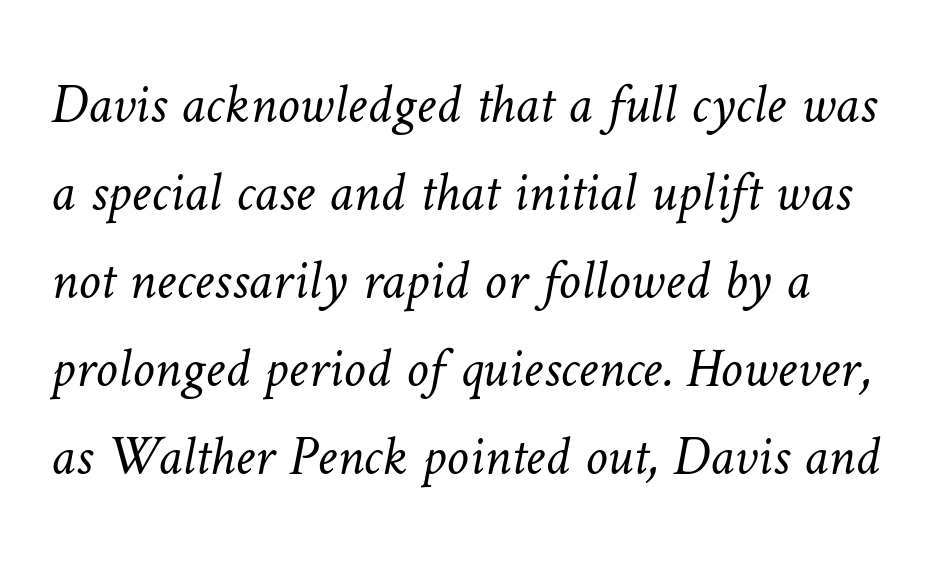
The lines sit at an ordinary, default distance from one another. A typesetter would call this zero additional tracking. Spacing verdict: proportional, widths tailored to each character. Ink coverage per letter is moderate at most.
